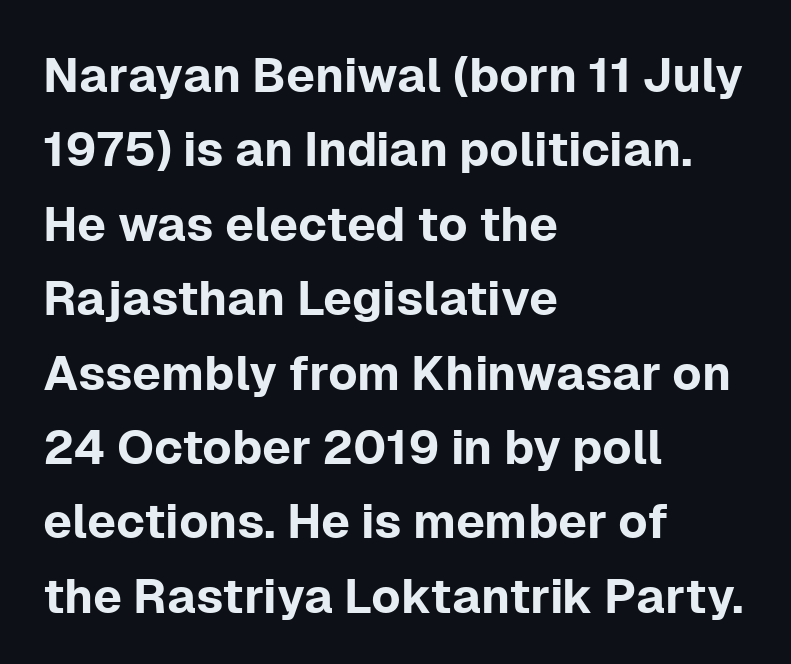
The designer left line spacing at the default. The zone under the glyphs is completely vacant. No extra tracking has been applied to these lines. I'd call this a sans setting — the letters go barefoot. A typesetter would call this proportional, since set widths differ per character. Is there any slant? The stems are plumb.
